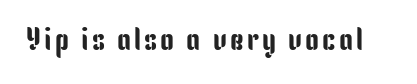
The passage shown is not underscored anywhere. Varying glyph widths throughout — classic text-font behaviour. You can tell from the bare stems that sans-serif type was used. The letters stand upright; this is a roman face.
